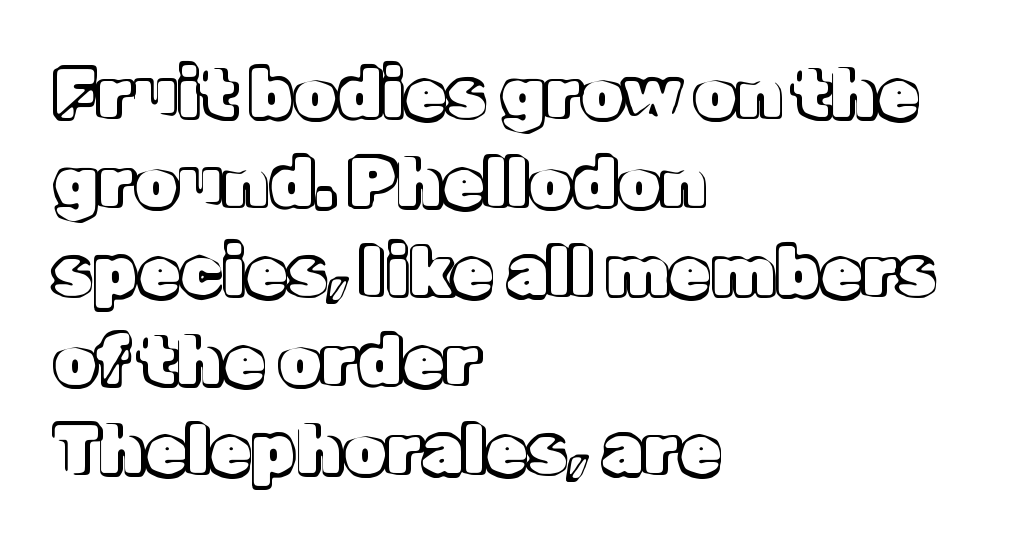
No extra tracking has been applied to these lines. The lettering holds an erect, upright posture throughout. Alignment: flush left. Summary of vertical rhythm: regular, with standard interline spacing.
